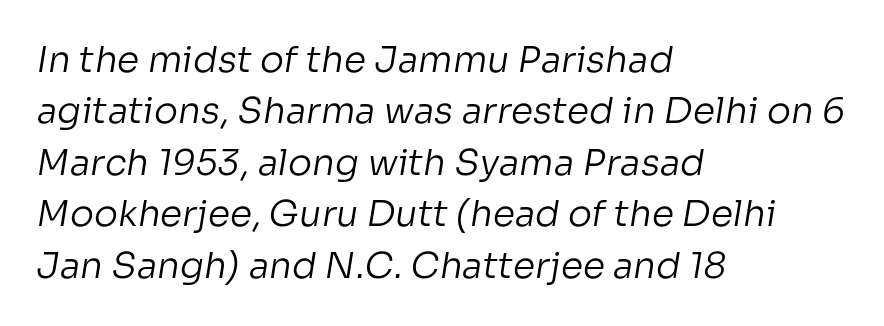
The image shows 36 px regular-weight sans-serif type; set left-aligned, normal line spacing (1.43x), normal letter spacing, not underlined; low stroke contrast and a medium x-height.
